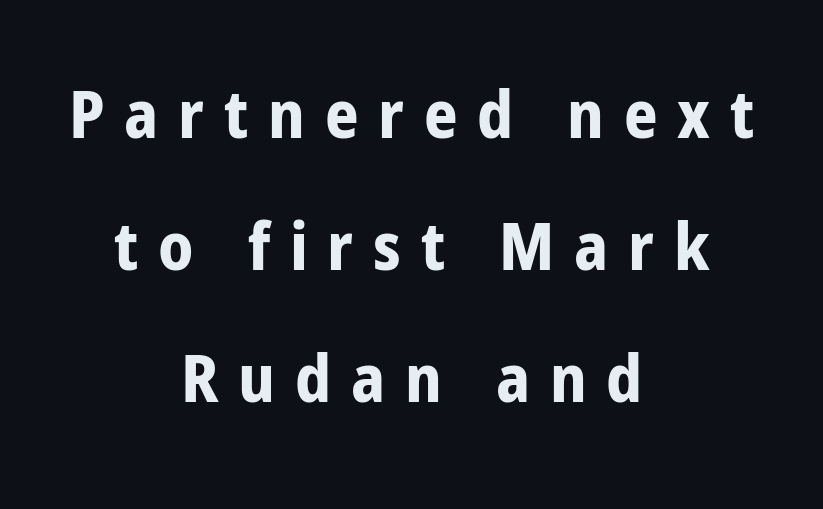
Look at the stroke-to-counter ratio: heavy, a bold. The face used here is proportionally spaced, like ordinary book or web type. This rendering uses center alignment, leaving both contours irregular but symmetric. The words here are not underlined. Leading is clearly above the norm, producing a sparse column. The tracking jumps out immediately: characters are airy and widely separated.
